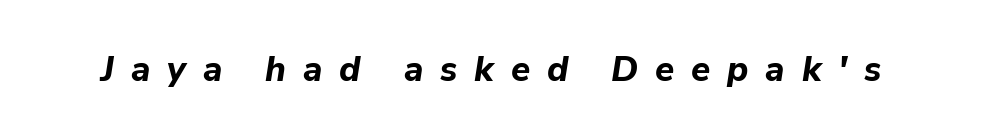
Q: Is the text bold? A: Yes.
Q: Is the text italic (slanted)? A: Yes, it leans right by about 9 degrees.
Q: Is the text underlined? A: No.
Q: Is the spacing between letters normal or unusually wide? A: Unusually wide.
Q: Width (condensed, normal, or wide)? A: Normal.
Q: Stroke contrast? A: Low.
Q: x-height? A: Medium.
Q: Monospaced? A: No.
